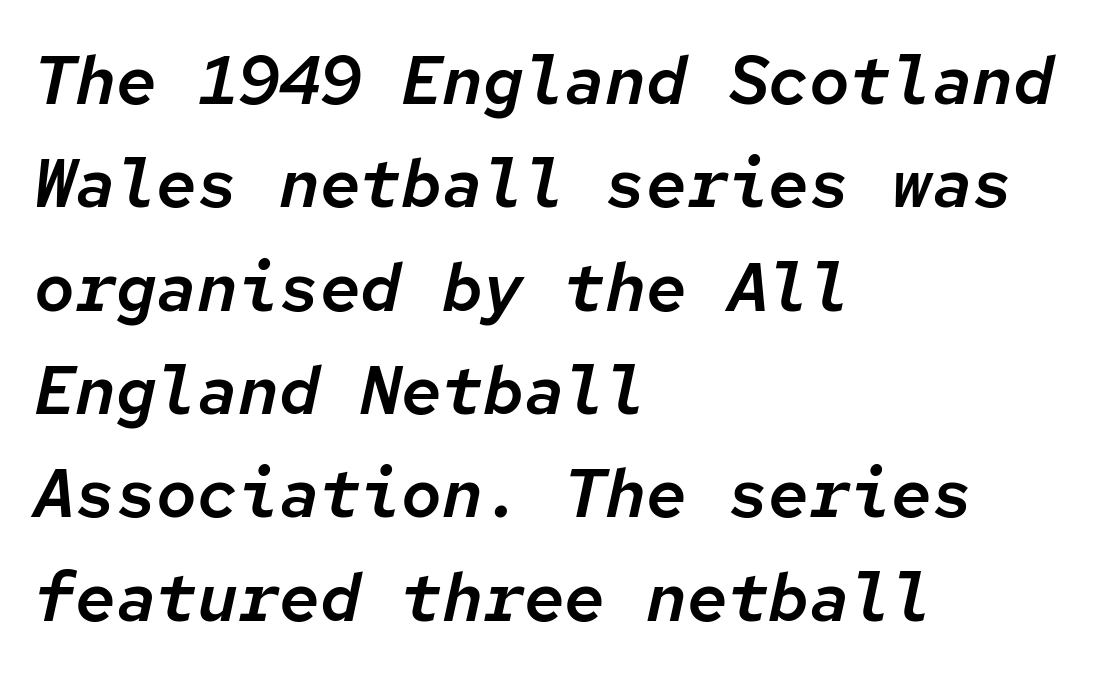
Q: Is the text italic (slanted)? A: Yes, it leans right by about 12 degrees.
Q: Is the text underlined? A: No.
Q: How is the paragraph aligned? A: Left-aligned.
Q: Is the spacing between letters normal or unusually wide? A: Normal.
Q: Is the spacing between lines tight, normal or loose? A: Normal.
Q: Width (condensed, normal, or wide)? A: Normal.
Q: Stroke contrast? A: Low.
Q: x-height? A: Medium.
Q: Monospaced? A: Yes.
